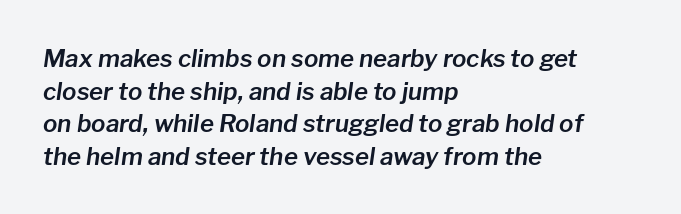
{"italic": "yes", "lean": "right", "slant_degrees": 8, "underline": "no", "align": "left", "line_spacing": "normal", "line_spacing_ratio": 1.36, "letter_spacing": "normal", "letter_spacing_em": 0.0, "glyph_px": 24}
